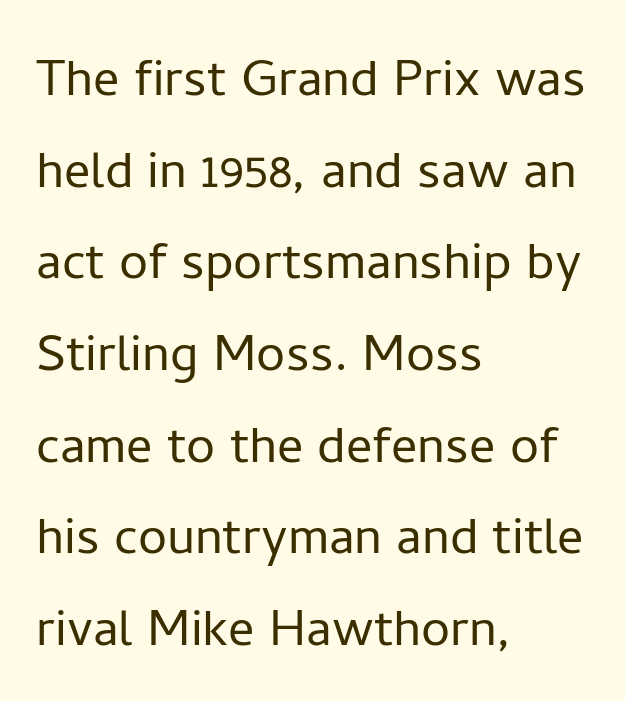
Proportional: the letters do not fall into vertical columns. The typeface has the unassuming heft of standard copy or less. Check under the words: just untouched page. These lines are set flush left with a ragged right edge.
